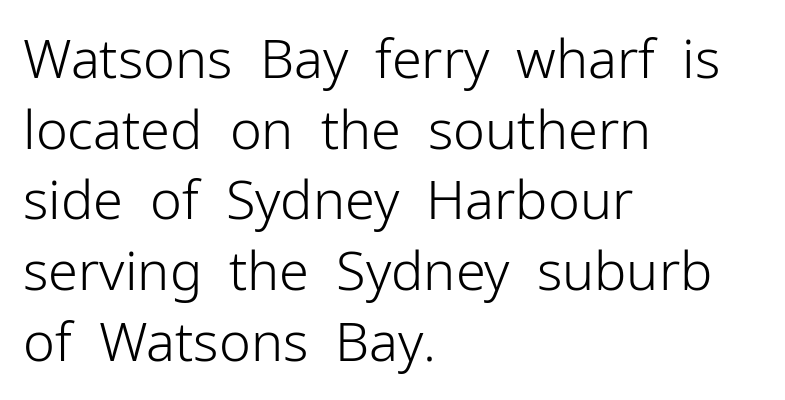
Is the letter spacing exaggerated? No — it looks like the ordinary default. Nothing heavy about these letters — not bold at all. The glyphs in this specimen are sans serif. A normal amount of white space separates one row of letters from the next.
